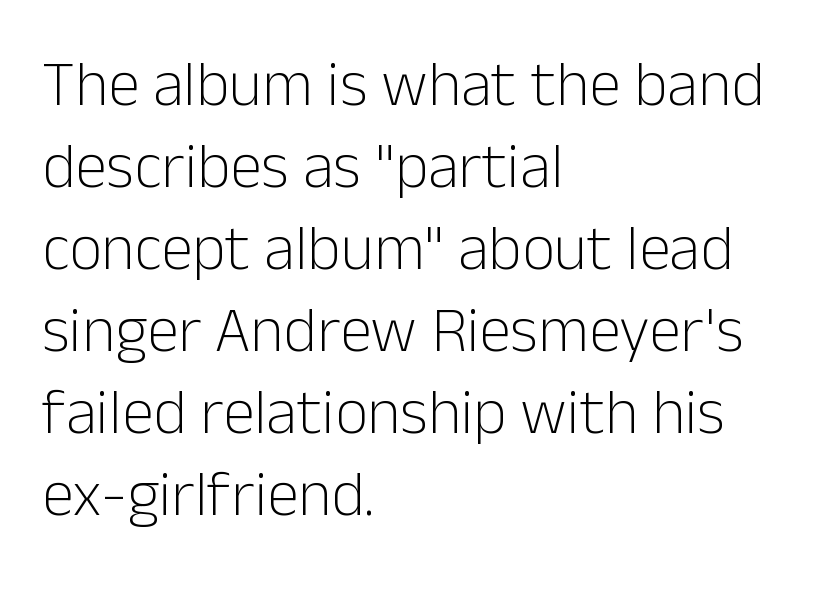
Spacing verdict: proportional, widths tailored to each character. Is the block centered? No — it sits flush against the left margin. The letterforms sit at book weight or below. In terms of leading, this rendering sits right in the middle.
